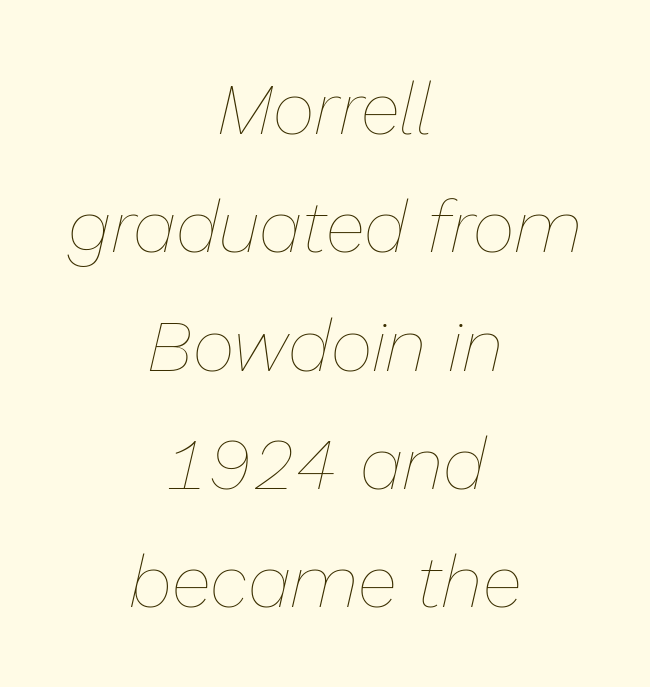
Q: Is the text bold? A: No.
Q: Is the text italic (slanted)? A: Yes, it leans right by about 13 degrees.
Q: Is the text underlined? A: No.
Q: How is the paragraph aligned? A: Centered.
Q: Is the spacing between letters normal or unusually wide? A: Normal.
Q: Is the spacing between lines tight, normal or loose? A: Normal.
Q: Width (condensed, normal, or wide)? A: Normal.
Q: Stroke contrast? A: Low.
Q: x-height? A: Medium.
Q: Monospaced? A: No.
